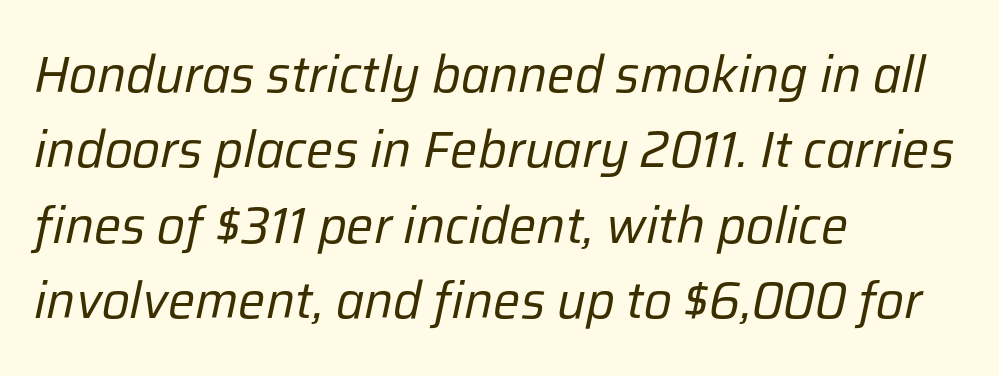
Q: Is the text bold? A: No.
Q: Is the text italic (slanted)? A: Yes, it leans right by about 12 degrees.
Q: Is the text underlined? A: No.
Q: How is the paragraph aligned? A: Left-aligned.
Q: Is the spacing between letters normal or unusually wide? A: Normal.
Q: Is the spacing between lines tight, normal or loose? A: Normal.
Q: Width (condensed, normal, or wide)? A: Normal.
Q: Stroke contrast? A: Low.
Q: x-height? A: Medium.
Q: Monospaced? A: No.
